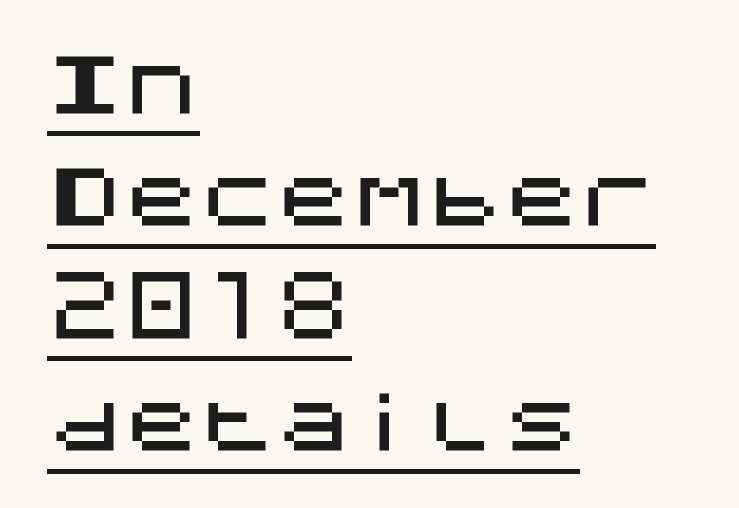
{"serif": "no", "italic": "no", "width": "normal", "stroke_contrast": "medium", "x_height": "large", "underline": "yes", "align": "left", "line_spacing": "normal", "line_spacing_ratio": 1.48, "letter_spacing": "normal", "letter_spacing_em": 0.0, "glyph_px": 76}
